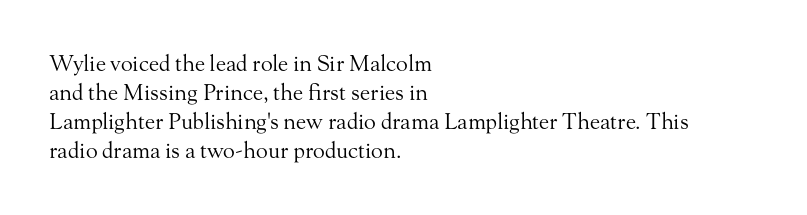
{"italic": "no", "bold": "no", "underline": "no", "align": "left", "line_spacing": "normal", "line_spacing_ratio": 1.32, "letter_spacing": "normal", "letter_spacing_em": 0.0, "glyph_px": 22}
